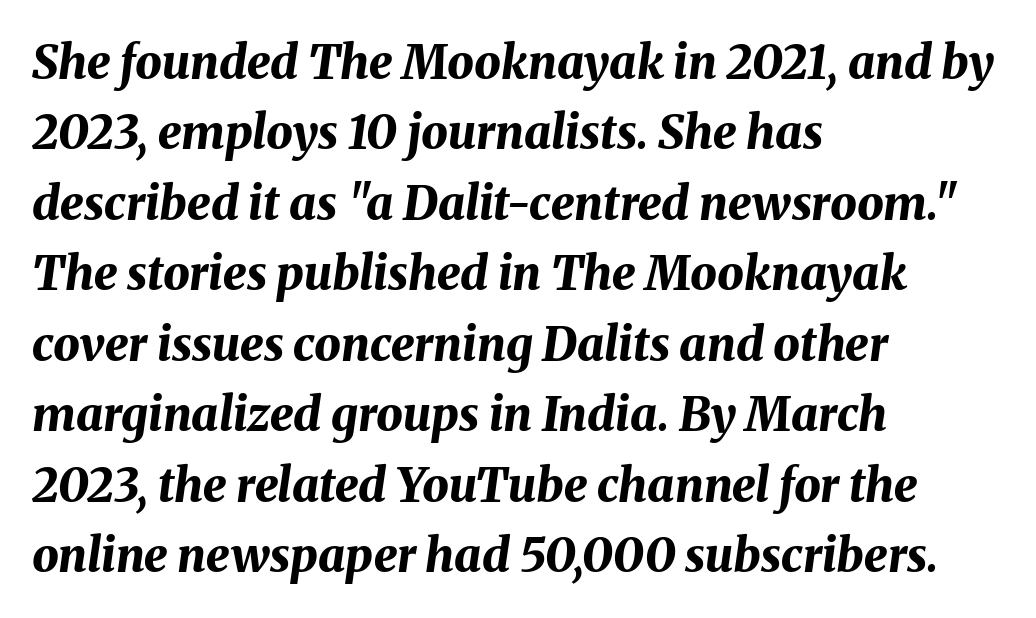
Q: Is the text bold? A: Yes.
Q: Is the text italic (slanted)? A: Yes, it leans right by about 8 degrees.
Q: Is the text underlined? A: No.
Q: How is the paragraph aligned? A: Left-aligned.
Q: Is the spacing between letters normal or unusually wide? A: Normal.
Q: Is the spacing between lines tight, normal or loose? A: Normal.
Q: Width (condensed, normal, or wide)? A: Normal.
Q: Stroke contrast? A: Medium.
Q: x-height? A: Medium.
Q: Monospaced? A: No.
